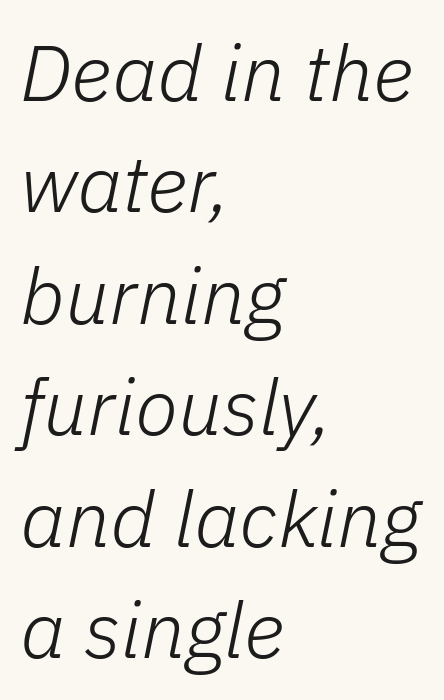
Q: Is the text bold? A: No.
Q: Is the text italic (slanted)? A: Yes, it leans right by about 11 degrees.
Q: Is the text underlined? A: No.
Q: How is the paragraph aligned? A: Left-aligned.
Q: Is the spacing between letters normal or unusually wide? A: Normal.
Q: Is the spacing between lines tight, normal or loose? A: Normal.
Q: Width (condensed, normal, or wide)? A: Normal.
Q: Stroke contrast? A: Low.
Q: x-height? A: Medium.
Q: Monospaced? A: No.
